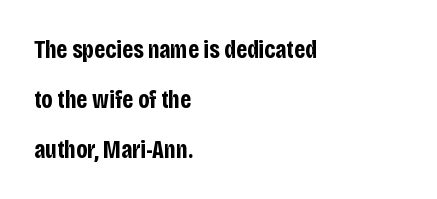
Q: Is the text bold? A: Yes.
Q: Is the text italic (slanted)? A: No, it is upright.
Q: Is the text underlined? A: No.
Q: How is the paragraph aligned? A: Left-aligned.
Q: Is the spacing between letters normal or unusually wide? A: Normal.
Q: Is the spacing between lines tight, normal or loose? A: Loose.
